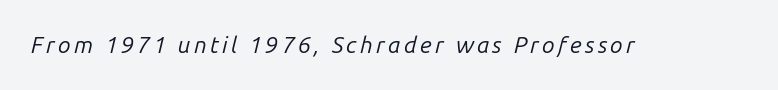
The image shows 23 px text type, italic (leaning right); set not underlined.
